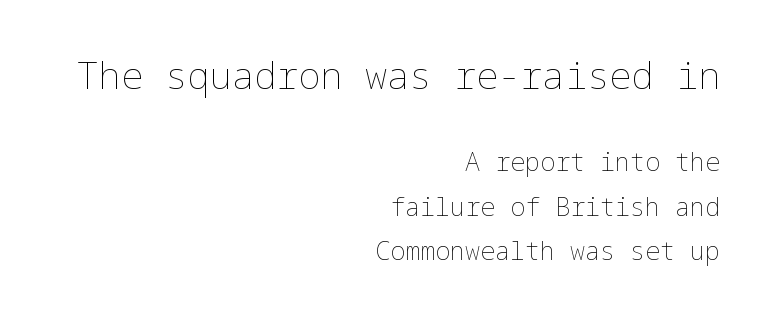
{"italic": "no", "bold": "no", "weight": "thin", "width": "normal", "stroke_contrast": "low", "x_height": "medium", "underline": "no", "align": "right", "line_spacing_ratio": 1.78, "letter_spacing": "normal", "letter_spacing_em": 0.0, "larger_block": "first", "size_ratio": 1.48, "glyph_px": 37}
